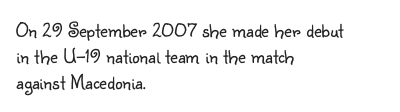
The image shows 21 px text type, upright; set left-aligned, line spacing 1.23x, normal letter spacing, not underlined.
